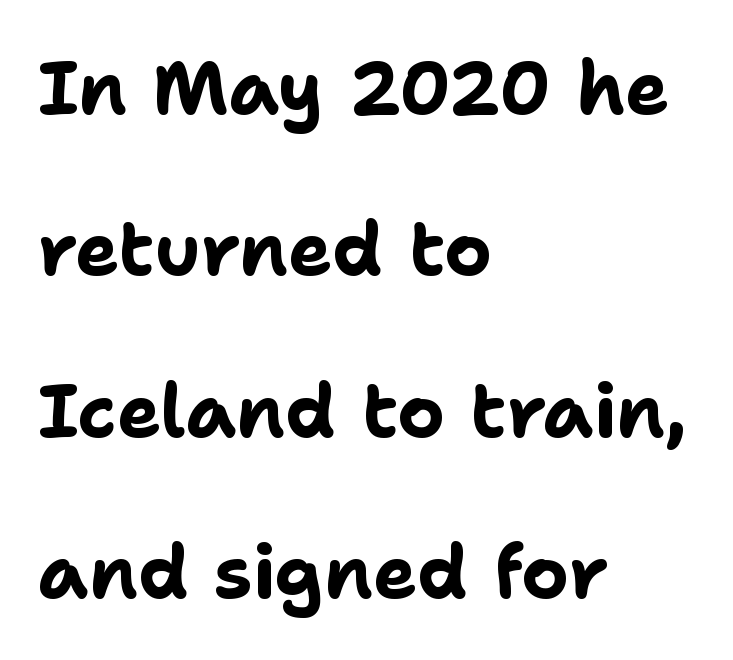
Q: Is the text bold? A: Yes.
Q: Is the text italic (slanted)? A: No, it is upright.
Q: Is the typeface a serif or a sans-serif typeface? A: Sans-serif.
Q: Is the text underlined? A: No.
Q: How is the paragraph aligned? A: Left-aligned.
Q: Is the spacing between letters normal or unusually wide? A: Normal.
Q: Is the spacing between lines tight, normal or loose? A: Loose.
Q: Width (condensed, normal, or wide)? A: Normal.
Q: Stroke contrast? A: Low.
Q: x-height? A: Medium.
Q: Monospaced? A: No.
